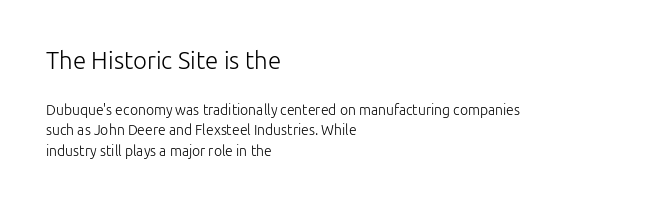
This reads as an unemphasized weight, regular at the heaviest. Regarding leading, the lines here are spaced in the standard way. Compared with typical body copy, the letter spacing here is the same. Leftover space on each line is placed entirely after the last word. The more generous point size was reserved for the upper chunk.
